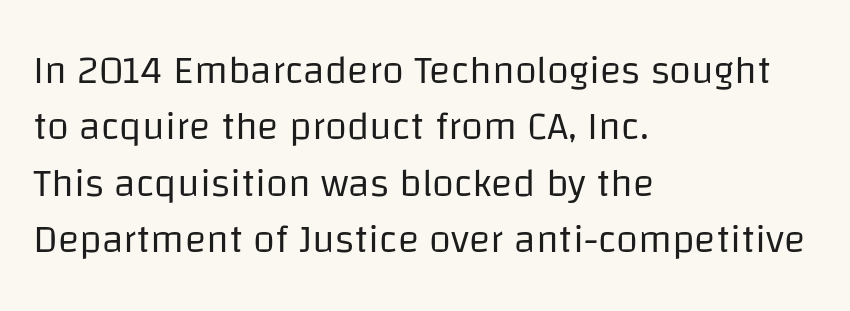
Which margin do the lines hug? The left one — the right edge is uneven. The font is comparable to plain body text, perhaps lighter. This sample has the flowing, uneven cadence of proportional lettering. Regular leading. The type sits square on the baseline with zero lean. The letters sit at their default tracking, neither squeezed nor spread.
